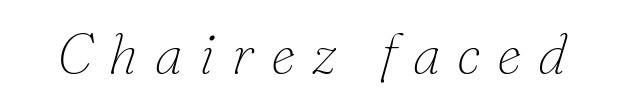
Q: Is the text bold? A: No.
Q: Is the text italic (slanted)? A: Yes, it leans right by about 16 degrees.
Q: Is the typeface a serif or a sans-serif typeface? A: Serif.
Q: Is the text underlined? A: No.
Q: Is the spacing between letters normal or unusually wide? A: Unusually wide.
Q: Width (condensed, normal, or wide)? A: Normal.
Q: Stroke contrast? A: Low.
Q: x-height? A: Small.
Q: Monospaced? A: No.
